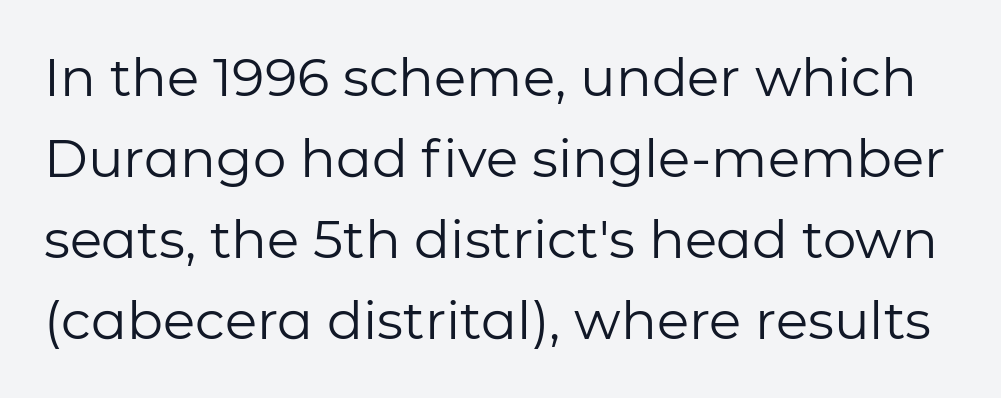
Q: Is the text bold? A: No.
Q: Is the text italic (slanted)? A: No, it is upright.
Q: Is the typeface a serif or a sans-serif typeface? A: Sans-serif.
Q: Is the text underlined? A: No.
Q: Is the spacing between letters normal or unusually wide? A: Normal.
Q: Is the spacing between lines tight, normal or loose? A: Normal.
Q: Width (condensed, normal, or wide)? A: Normal.
Q: Stroke contrast? A: Low.
Q: x-height? A: Medium.
Q: Monospaced? A: No.
